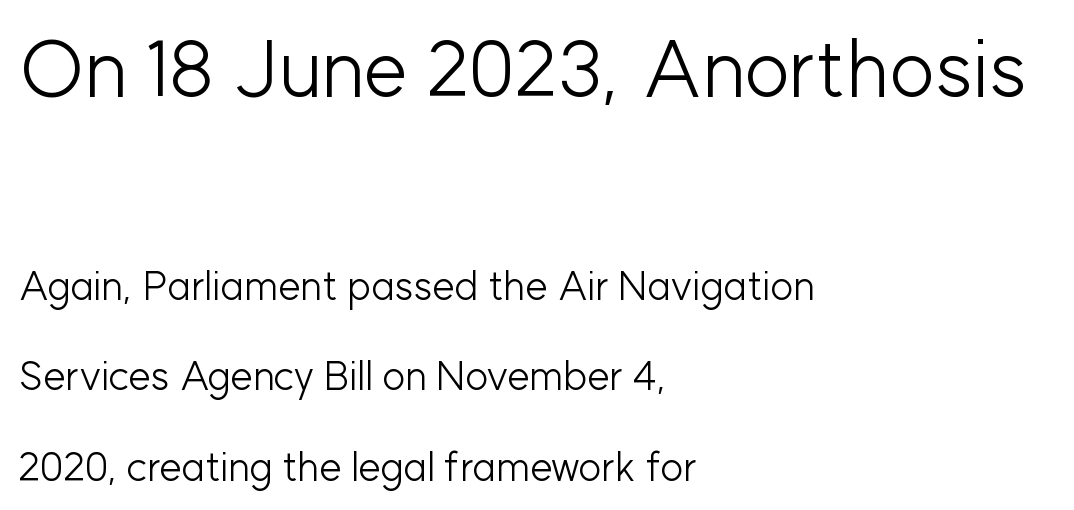
The image shows 79 px light sans-serif type, upright; set left-aligned, loose line spacing (2.26x), normal letter spacing, not underlined; the first (top) block is 1.98x larger; low stroke contrast and a medium x-height.
